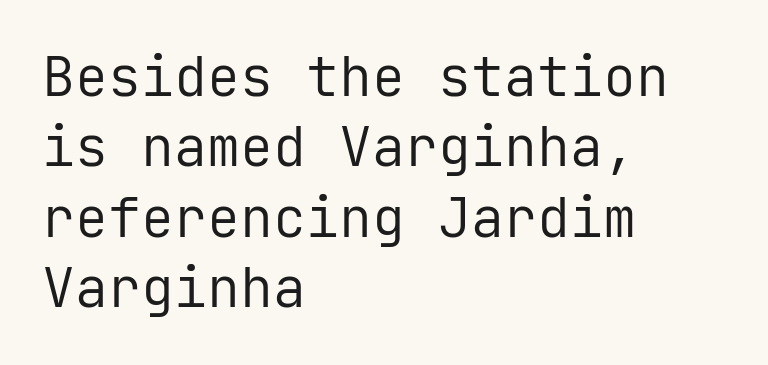
{"serif": "no", "italic": "no", "bold": "no", "weight": "regular", "width": "normal", "stroke_contrast": "low", "x_height": "medium", "monospaced": "yes", "underline": "no", "align": "left", "line_spacing": "normal", "line_spacing_ratio": 1.28, "letter_spacing": "normal", "letter_spacing_em": 0.0, "glyph_px": 55}
